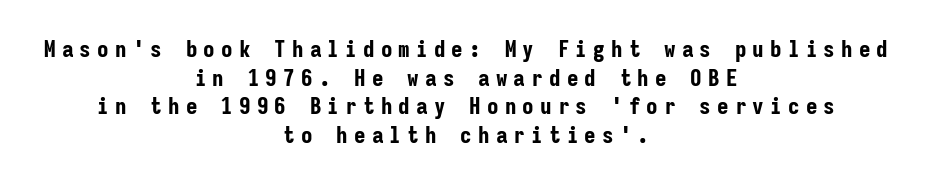
The paragraph has two soft edges and a firm central axis. Upright lettering throughout. Words appear elongated and porous because spacing is wide. These words are printed bold, with thick strokes throughout. Clear beneath every line of the passage.
